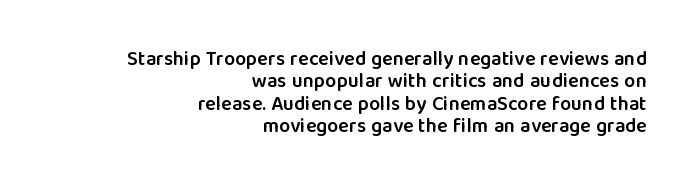
{"italic": "no", "bold": "semi", "underline": "no", "align": "right", "line_spacing": "tight", "line_spacing_ratio": 1.12, "letter_spacing": "normal", "letter_spacing_em": 0.0, "glyph_px": 20}
